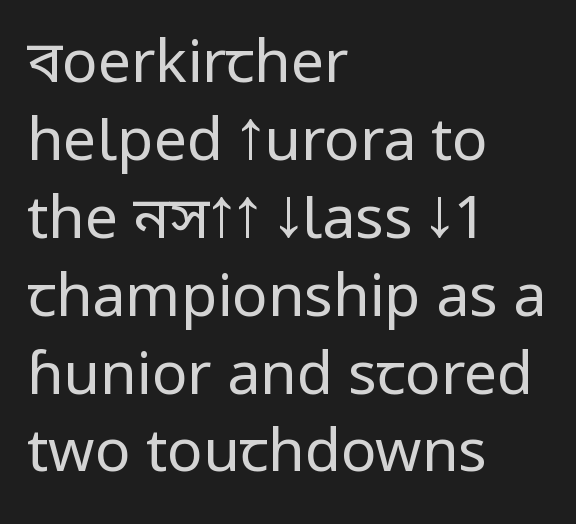
Q: Is the text bold? A: No.
Q: Is the text italic (slanted)? A: No, it is upright.
Q: Is the typeface a serif or a sans-serif typeface? A: Sans-serif.
Q: Is the text underlined? A: No.
Q: How is the paragraph aligned? A: Left-aligned.
Q: Is the spacing between letters normal or unusually wide? A: Normal.
Q: Is the spacing between lines tight, normal or loose? A: Normal.
Q: Width (condensed, normal, or wide)? A: Condensed.
Q: Stroke contrast? A: Low.
